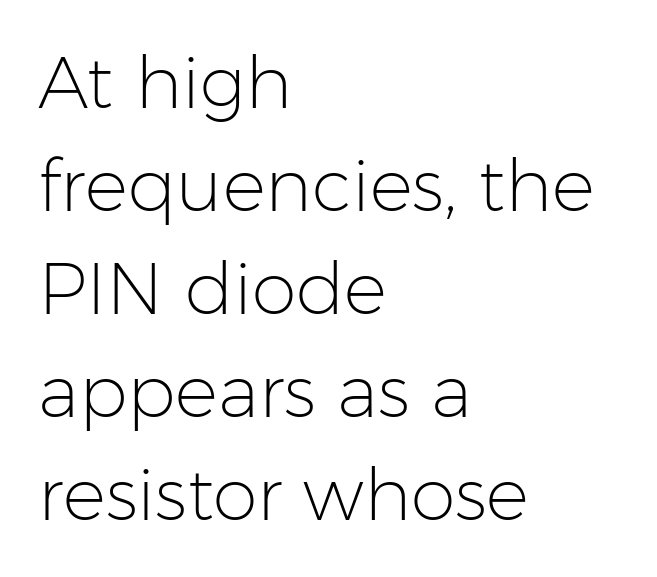
{"serif": "no", "italic": "no", "bold": "no", "weight": "light", "width": "normal", "stroke_contrast": "low", "x_height": "medium", "monospaced": "no", "underline": "no", "align": "left", "line_spacing": "normal", "line_spacing_ratio": 1.43, "letter_spacing": "normal", "letter_spacing_em": 0.0, "glyph_px": 72}
